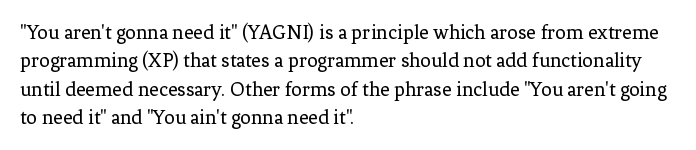
Q: Is the text bold? A: No.
Q: Is the text italic (slanted)? A: No, it is upright.
Q: Is the text underlined? A: No.
Q: How is the paragraph aligned? A: Left-aligned.
Q: Is the spacing between letters normal or unusually wide? A: Normal.
Q: Is the spacing between lines tight, normal or loose? A: Normal.
